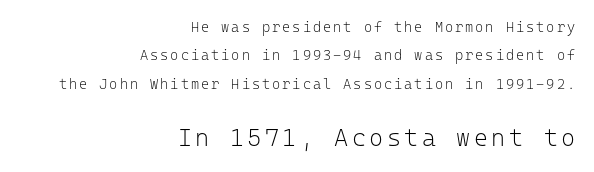
{"italic": "no", "bold": "no", "underline": "no", "align": "right", "line_spacing": "loose", "line_spacing_ratio": 2.03, "larger_block": "second", "size_ratio": 1.71, "glyph_px": 24}
